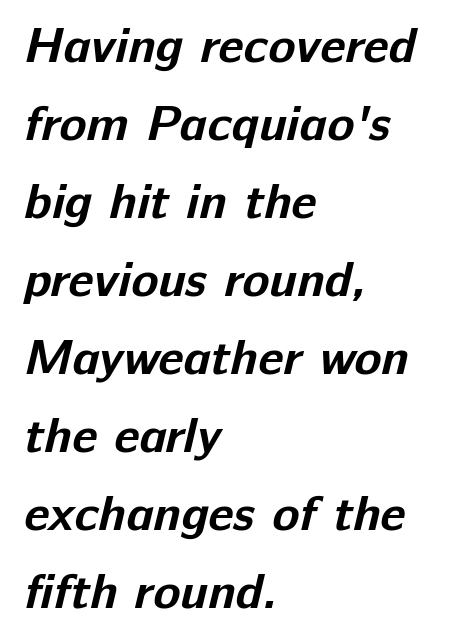
{"serif": "no", "bold": "yes", "weight": "bold", "width": "normal", "stroke_contrast": "low", "x_height": "medium", "monospaced": "no", "underline": "no", "align": "left", "line_spacing": "normal", "line_spacing_ratio": 1.56, "letter_spacing": "normal", "letter_spacing_em": 0.0, "glyph_px": 50}
